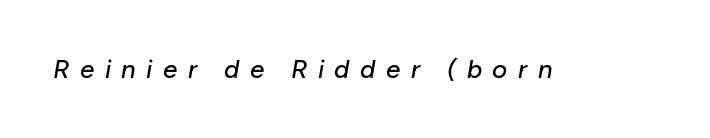
{"italic": "yes", "lean": "right", "slant_degrees": 10, "underline": "no", "letter_spacing": "wide", "letter_spacing_em": 0.4, "glyph_px": 26}
